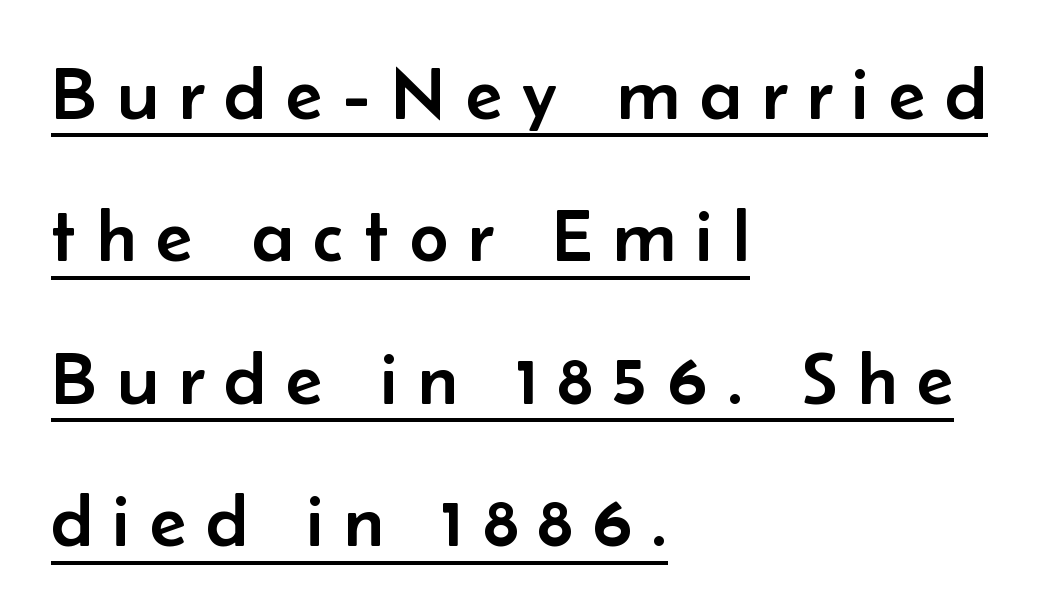
Q: Is the text italic (slanted)? A: No, it is upright.
Q: Is the typeface a serif or a sans-serif typeface? A: Sans-serif.
Q: Is the text underlined? A: Yes.
Q: How is the paragraph aligned? A: Left-aligned.
Q: Is the spacing between letters normal or unusually wide? A: Unusually wide.
Q: Is the spacing between lines tight, normal or loose? A: Loose.
Q: Width (condensed, normal, or wide)? A: Normal.
Q: Stroke contrast? A: Low.
Q: x-height? A: Small.
Q: Monospaced? A: No.
